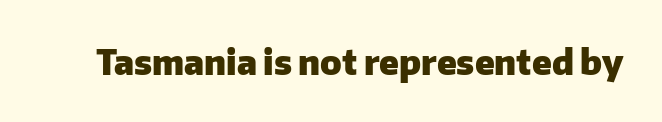
The image shows 34 px heavy sans-serif type, upright; set normal letter spacing, not underlined; low stroke contrast and a medium x-height.
